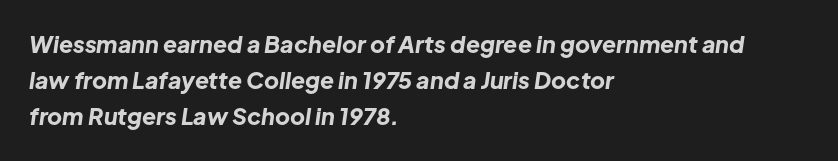
Q: Is the text bold? A: Yes.
Q: Is the text italic (slanted)? A: Yes, it leans right by about 8 degrees.
Q: Is the text underlined? A: No.
Q: How is the paragraph aligned? A: Left-aligned.
Q: Is the spacing between letters normal or unusually wide? A: Normal.
Q: Is the spacing between lines tight, normal or loose? A: Normal.
